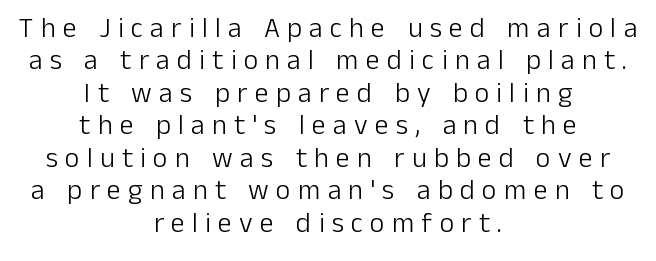
The image shows 28 px light sans-serif type, upright; set centered, line spacing 1.16x, unusually wide letter spacing (+0.26 em), not underlined; low stroke contrast and a medium x-height.
